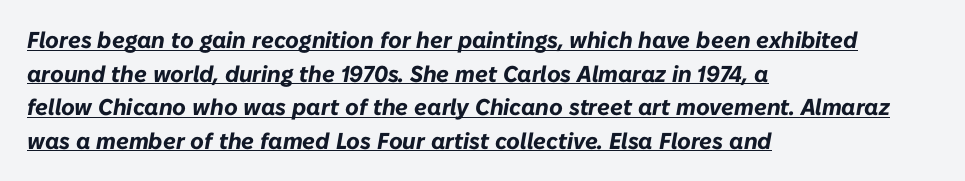
Would a proofreader flag this as italicized? Yes. Strong, thick strokes mark this as bold type. Here the glyphs are tracked normally, forming tight word shapes. The compositor pushed each line to the left boundary.
